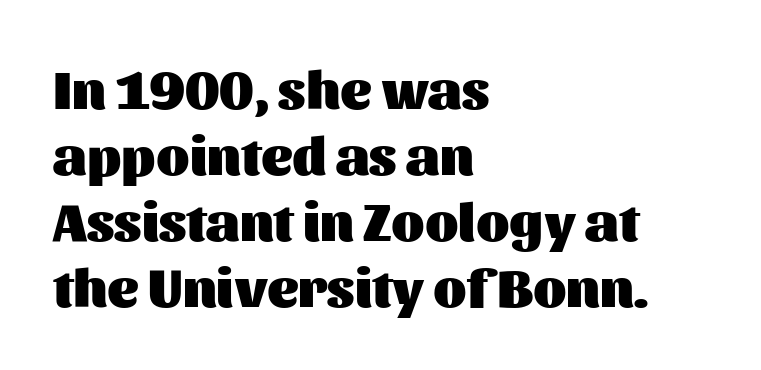
{"serif": "no", "italic": "no", "bold": "yes", "weight": "heavy", "width": "normal", "stroke_contrast": "medium", "x_height": "medium", "monospaced": "no", "underline": "no", "align": "left", "line_spacing_ratio": 1.22, "letter_spacing": "normal", "letter_spacing_em": 0.0, "glyph_px": 54}
